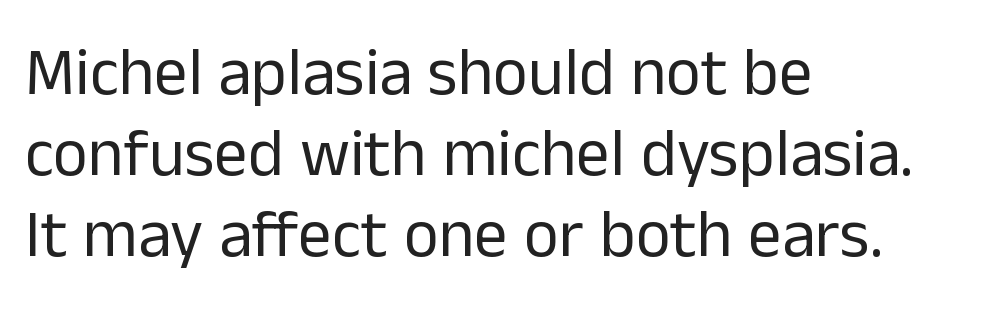
{"serif": "no", "italic": "no", "bold": "no", "weight": "regular", "width": "normal", "stroke_contrast": "low", "x_height": "medium", "monospaced": "no", "underline": "no", "align": "left", "line_spacing_ratio": 1.21, "letter_spacing": "normal", "letter_spacing_em": 0.0, "glyph_px": 67}
